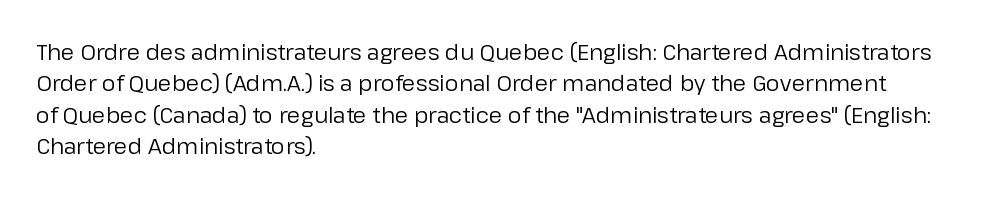
{"italic": "no", "bold": "no", "underline": "no", "align": "left", "line_spacing": "normal", "line_spacing_ratio": 1.43, "letter_spacing": "normal", "letter_spacing_em": 0.0, "glyph_px": 22}
